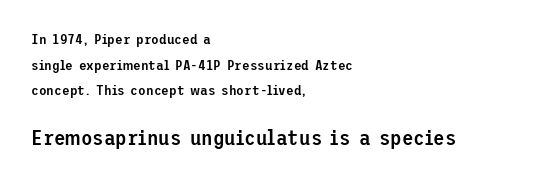
The image shows 21 px text type, upright; set left-aligned, line spacing 1.83x, normal letter spacing, not underlined; the second (bottom) block is 1.5x larger.
